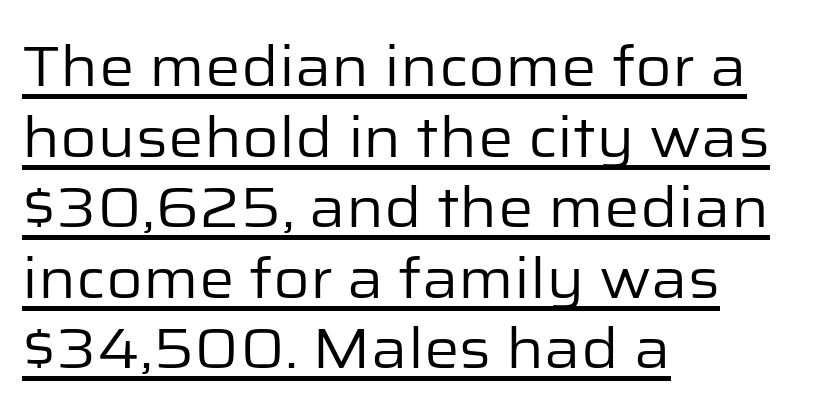
Weight class: somewhere from thin through regular. The sample's only ornament is a line tracing under the words. The passage is arranged the way most books set body copy — flush left. The characters display no serif detailing; their extremities are plain.
